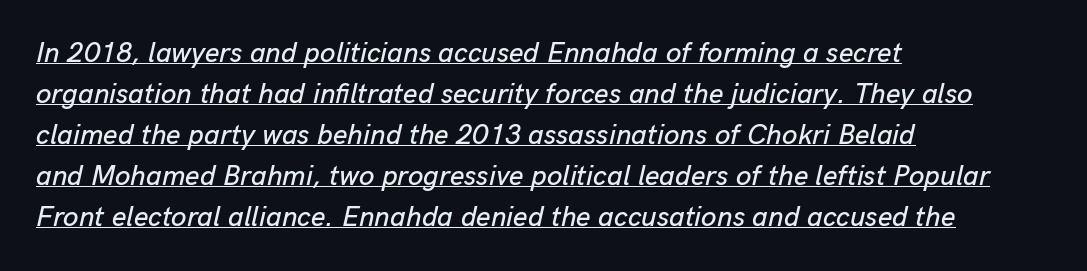
Q: Is the text italic (slanted)? A: Yes, it leans right by about 13 degrees.
Q: Is the text underlined? A: Yes.
Q: How is the paragraph aligned? A: Left-aligned.
Q: Is the spacing between letters normal or unusually wide? A: Normal.
Q: Is the spacing between lines tight, normal or loose? A: Normal.
Q: Width (condensed, normal, or wide)? A: Normal.
Q: Stroke contrast? A: Low.
Q: x-height? A: Medium.
Q: Monospaced? A: No.
